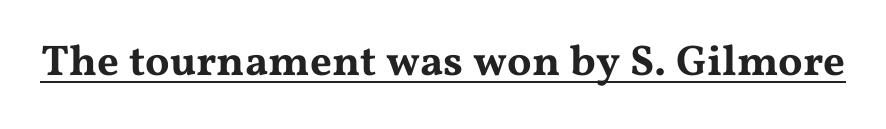
{"serif": "yes", "italic": "no", "width": "wide", "stroke_contrast": "medium", "x_height": "medium", "monospaced": "no", "underline": "yes", "letter_spacing": "normal", "letter_spacing_em": 0.0, "glyph_px": 43}
